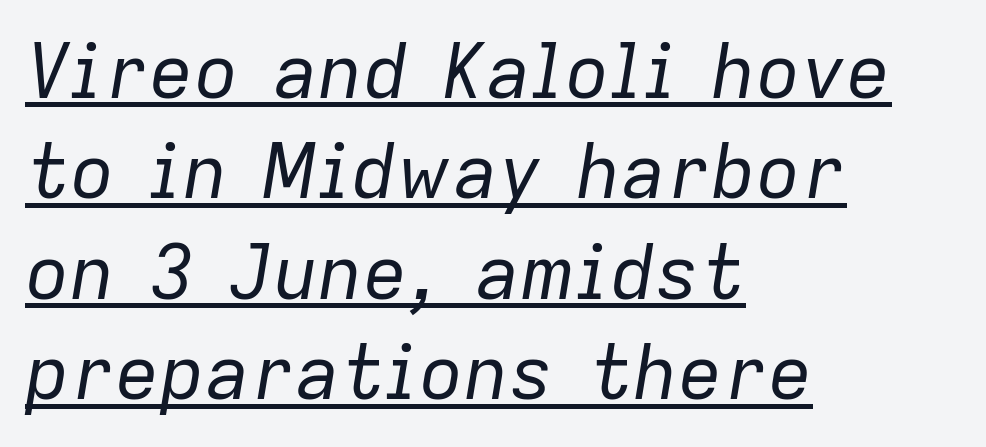
Caption: standard tracking, unaltered. Compared with typical paragraphs, the rows here are spaced about the same. This sample has the flowing, uneven cadence of proportional lettering. If you drew a line through each stem, it would be angled. No chunkiness to these letters — they're not bold.
